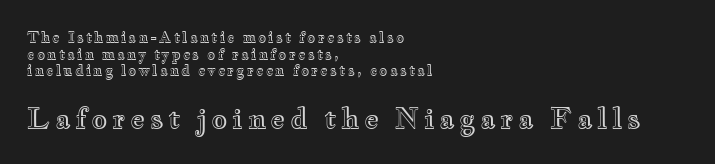
The following chunk of copy outweighs the initial chunk in type size. Only glyphs here, with clear space below each row. The font's upright variant was chosen for this text. Horizontal alignment here is leftward, the default for most running prose.
